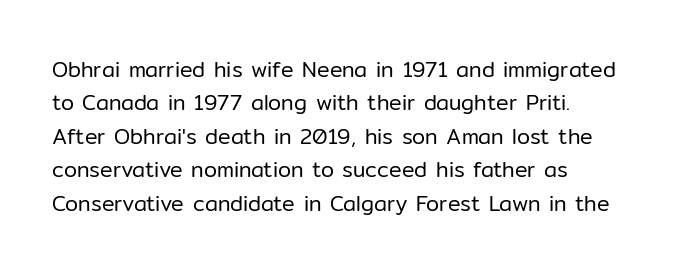
Q: Is the text bold? A: No.
Q: Is the text italic (slanted)? A: No, it is upright.
Q: Is the text underlined? A: No.
Q: Is the spacing between letters normal or unusually wide? A: Normal.
Q: Is the spacing between lines tight, normal or loose? A: Normal.
